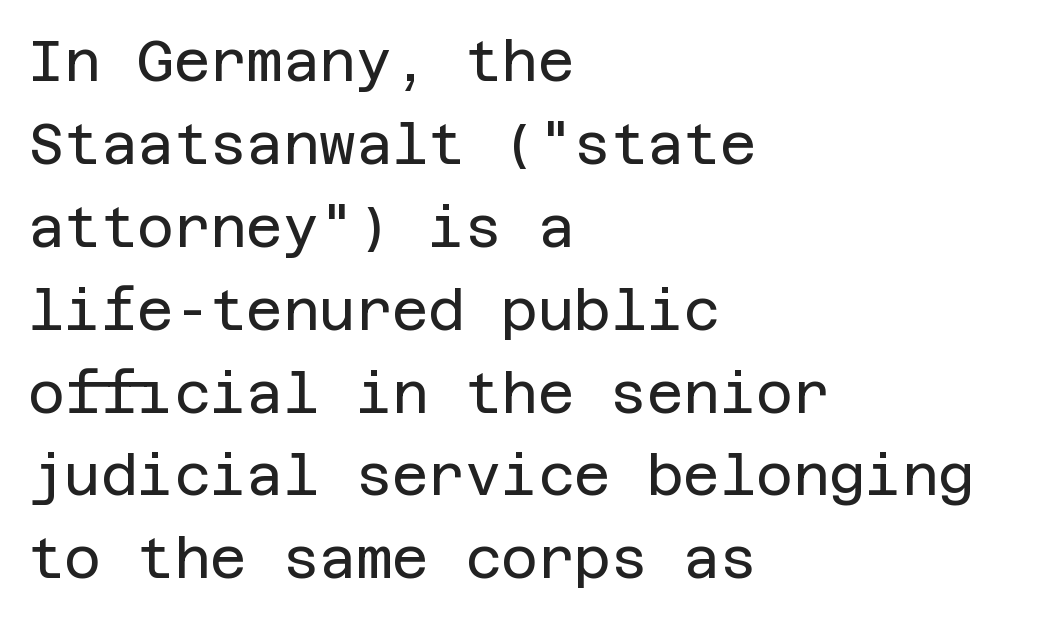
Caption: multi-line text, flush left, ragged right. Short note: letters normally spaced. Stems here are at most as thick as an everyday book face. Whoever set this chose a conventional vertical rhythm. The lettering holds an erect, upright posture throughout. Look at the bottom of the vertical strokes: they stop flat, with no serifs.
